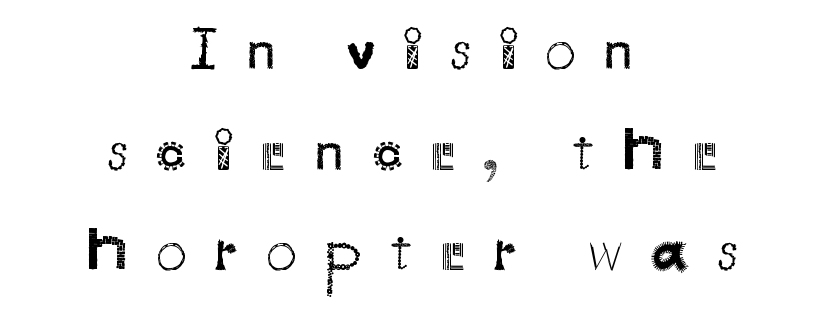
Notice how the stems are strictly vertical — no italics here. Nothing heavy about these letters — not bold at all. Students, note that the glyphs here are deliberately spaced far apart. Line spacing here is normal. Clear beneath every line of the passage. Stroke terminals: plain, sans-serif.
